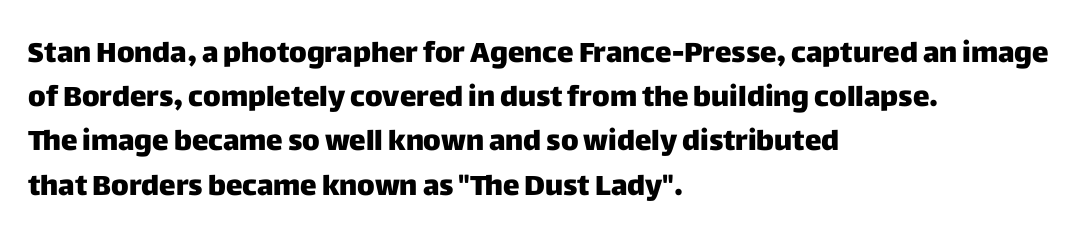
{"serif": "no", "italic": "no", "bold": "yes", "weight": "heavy", "width": "normal", "stroke_contrast": "low", "x_height": "large", "monospaced": "no", "underline": "no", "align": "left", "line_spacing": "normal", "line_spacing_ratio": 1.58, "letter_spacing": "normal", "letter_spacing_em": 0.0, "glyph_px": 28}
